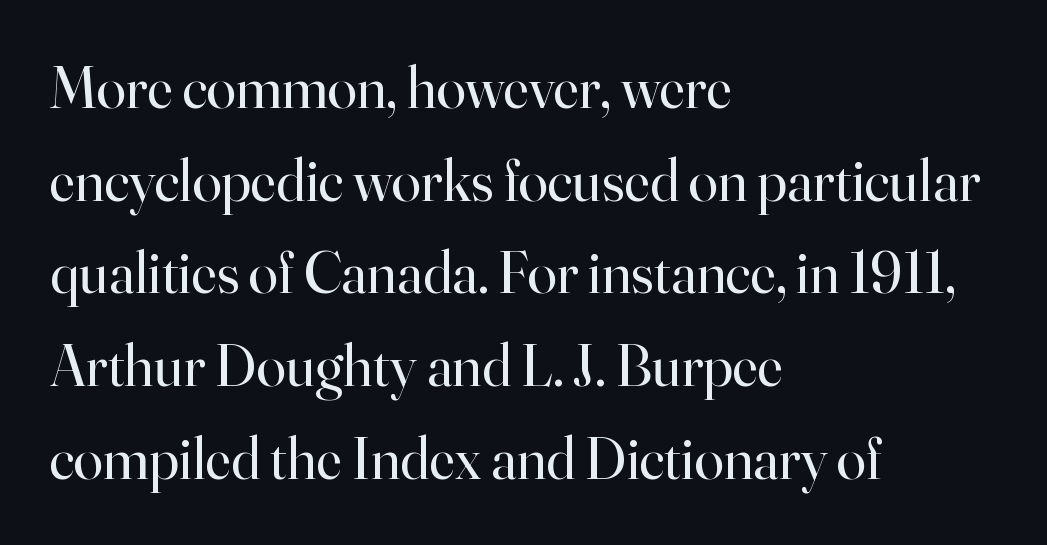
The image shows 59 px regular-weight serif type, upright; set left-aligned, normal line spacing (1.57x), normal letter spacing, not underlined; high stroke contrast and a small x-height.
